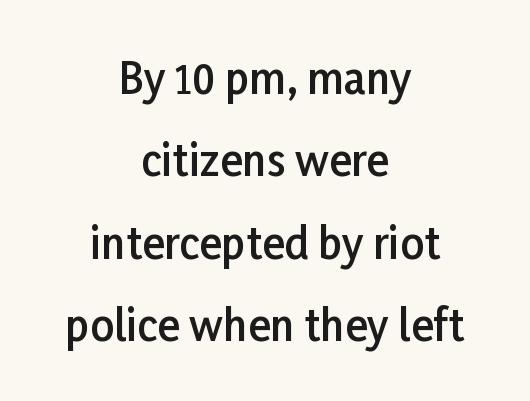
Q: Is the text bold? A: Semi-bold.
Q: Is the text italic (slanted)? A: No, it is upright.
Q: Is the typeface a serif or a sans-serif typeface? A: Sans-serif.
Q: Is the text underlined? A: No.
Q: How is the paragraph aligned? A: Centered.
Q: Is the spacing between letters normal or unusually wide? A: Normal.
Q: Is the spacing between lines tight, normal or loose? A: Loose.
Q: Width (condensed, normal, or wide)? A: Normal.
Q: Stroke contrast? A: Low.
Q: x-height? A: Medium.
Q: Monospaced? A: No.
